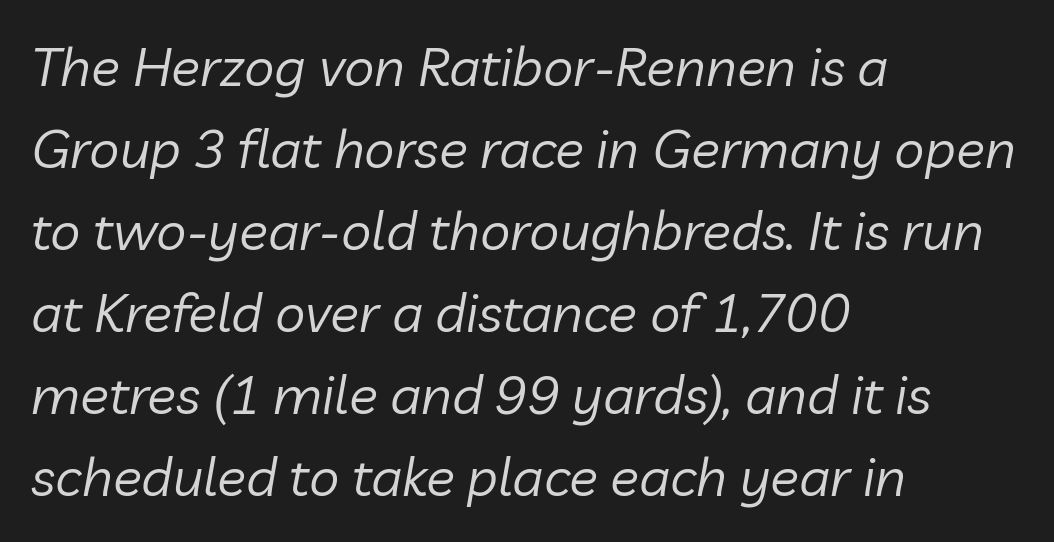
The image shows 54 px regular-weight type, italic (leaning right); set left-aligned, normal line spacing (1.52x), normal letter spacing, not underlined; low stroke contrast and a medium x-height.
